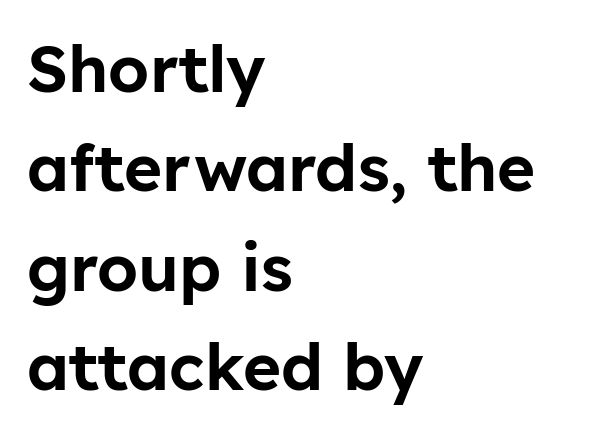
{"serif": "no", "italic": "no", "width": "normal", "stroke_contrast": "low", "x_height": "medium", "monospaced": "no", "underline": "no", "align": "left", "line_spacing": "normal", "line_spacing_ratio": 1.53, "letter_spacing": "normal", "letter_spacing_em": 0.0, "glyph_px": 65}
